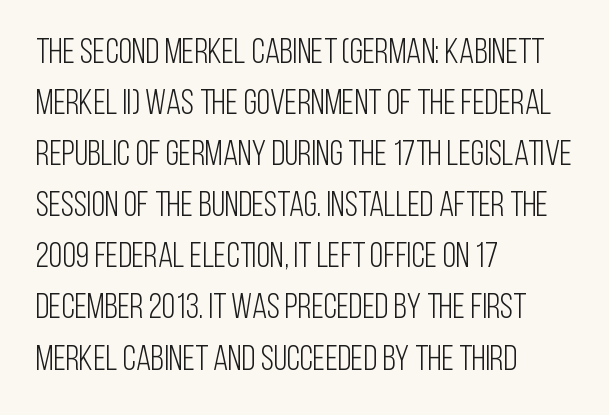
The image shows 35 px light, condensed sans-serif type, upright; set left-aligned, normal line spacing (1.46x), normal letter spacing, not underlined; low stroke contrast and a large x-height.
